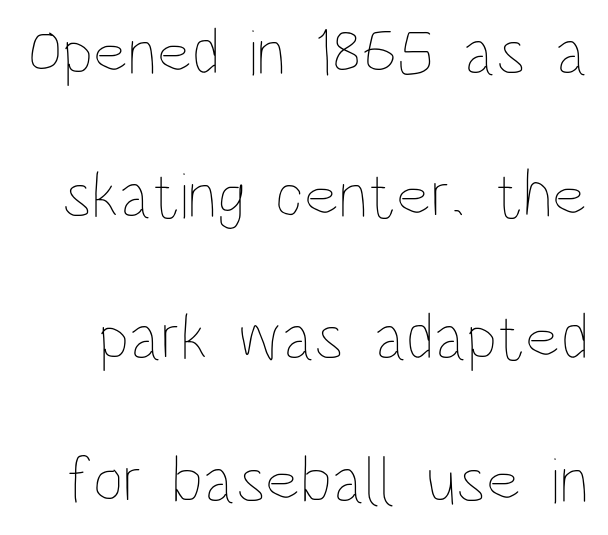
The image shows 66 px thin, condensed type, upright; set loose line spacing (2.16x), normal letter spacing, not underlined; low stroke contrast and a large x-height.
